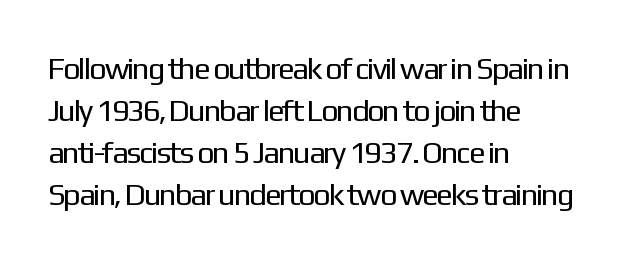
{"serif": "no", "italic": "no", "bold": "no", "weight": "regular", "width": "normal", "stroke_contrast": "low", "x_height": "medium", "monospaced": "no", "underline": "no", "align": "left", "line_spacing": "normal", "line_spacing_ratio": 1.35, "letter_spacing": "normal", "letter_spacing_em": 0.0, "glyph_px": 31}
